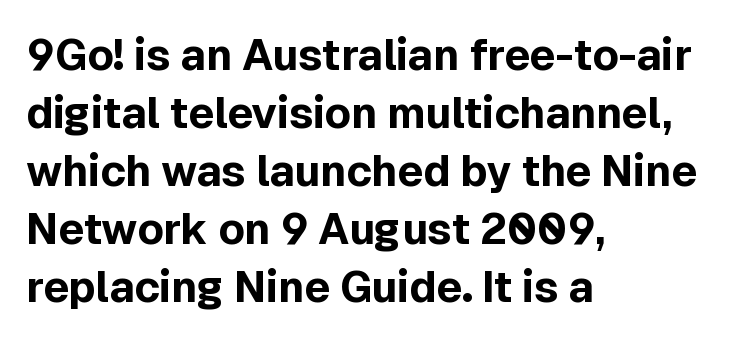
Horizontally, the lines are justified to the leading edge only. Rendered with straight, roman letterforms. What stands out about the letter spacing? Nothing — it is the standard amount. Evenly set lines give the paragraph a standard silhouette.
